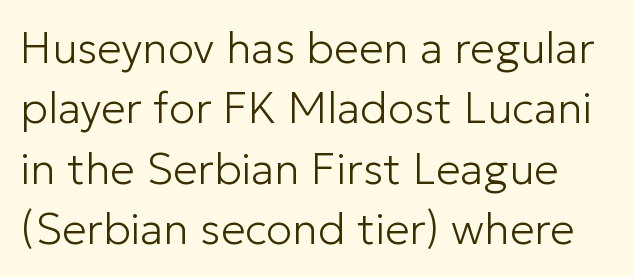
Do the letters lean? They stand straight. The letterforms sit shoulder to shoulder at normal distance. The face looks like a standard text weight, possibly lighter. Is there much room between lines? A standard amount, neither cramped nor airy. Regarding serifs, this sample does without them.
